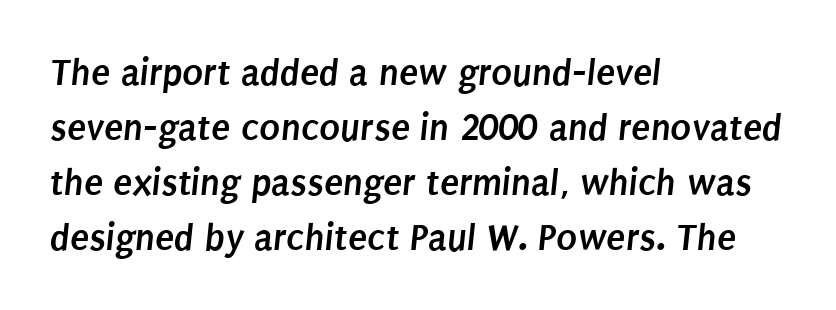
{"serif": "no", "bold": "yes", "weight": "semibold", "width": "condensed", "stroke_contrast": "low", "x_height": "large", "monospaced": "no", "underline": "no", "align": "left", "line_spacing": "normal", "line_spacing_ratio": 1.41, "letter_spacing": "normal", "letter_spacing_em": 0.0, "glyph_px": 39}
